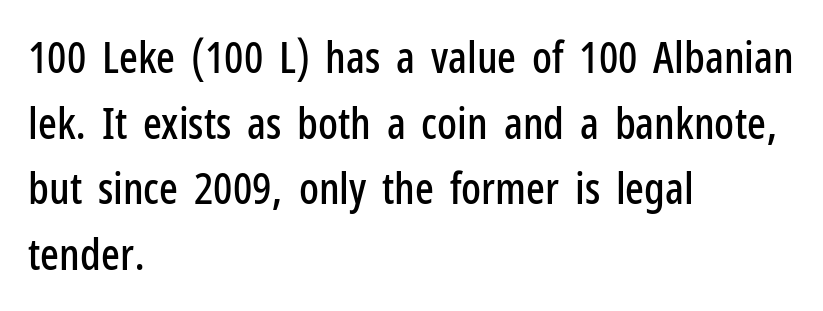
Q: Is the text italic (slanted)? A: No, it is upright.
Q: Is the typeface a serif or a sans-serif typeface? A: Sans-serif.
Q: Is the text underlined? A: No.
Q: How is the paragraph aligned? A: Left-aligned.
Q: Is the spacing between letters normal or unusually wide? A: Normal.
Q: Is the spacing between lines tight, normal or loose? A: Normal.
Q: Width (condensed, normal, or wide)? A: Condensed.
Q: Stroke contrast? A: Low.
Q: x-height? A: Medium.
Q: Monospaced? A: No.
